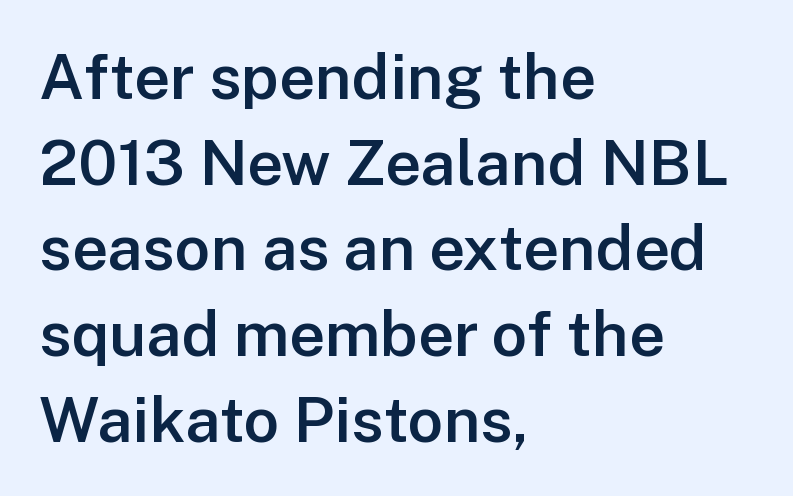
{"serif": "no", "italic": "no", "bold": "semi", "weight": "semibold", "width": "normal", "stroke_contrast": "low", "x_height": "medium", "monospaced": "no", "underline": "no", "align": "left", "line_spacing": "normal", "line_spacing_ratio": 1.36, "letter_spacing": "normal", "letter_spacing_em": 0.0, "glyph_px": 63}
